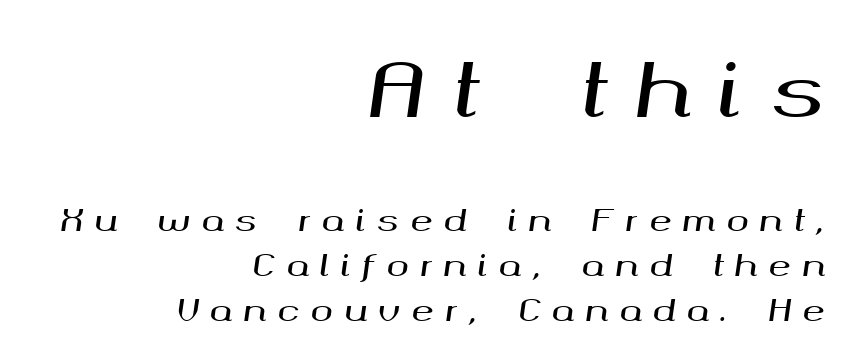
Q: Is the text italic (slanted)? A: Yes, it leans right by about 8 degrees.
Q: Is the text underlined? A: No.
Q: How is the paragraph aligned? A: Right-aligned.
Q: Is the spacing between letters normal or unusually wide? A: Unusually wide.
Q: Is the spacing between lines tight, normal or loose? A: Normal.
Q: Which block of text is set in a larger size, the first (top) or the second (bottom)? A: The first (top) one.
Q: Width (condensed, normal, or wide)? A: Wide.
Q: Stroke contrast? A: Medium.
Q: x-height? A: Medium.
Q: Monospaced? A: No.
